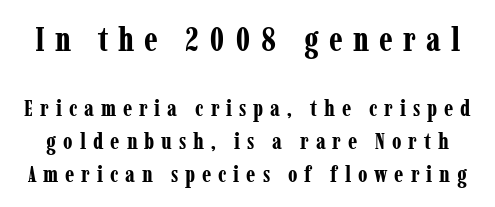
Characters follow at a spacing far wider than the type designer built in. Any mark beneath the type? The region is blank. Baseline-to-baseline distance is the conventional proportion of letter height. A typesetter would call this proportional, since set widths differ per character. Notice how the stems are strictly vertical — no italics here.
